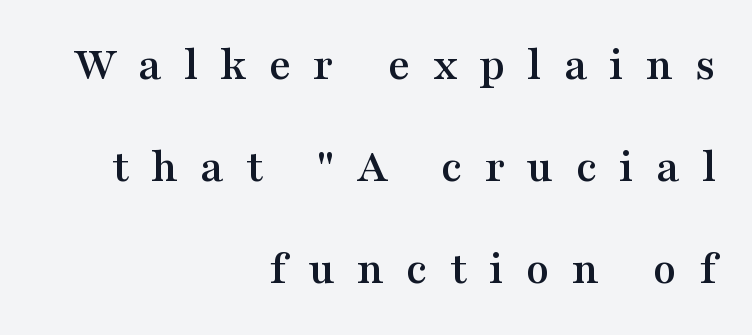
Q: Is the text italic (slanted)? A: No, it is upright.
Q: Is the typeface a serif or a sans-serif typeface? A: Serif.
Q: Is the text underlined? A: No.
Q: How is the paragraph aligned? A: Right-aligned.
Q: Is the spacing between letters normal or unusually wide? A: Unusually wide.
Q: Is the spacing between lines tight, normal or loose? A: Loose.
Q: Width (condensed, normal, or wide)? A: Wide.
Q: Stroke contrast? A: Medium.
Q: x-height? A: Medium.
Q: Monospaced? A: No.
